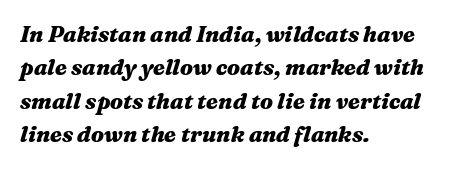
Q: Is the text bold? A: Yes.
Q: Is the text italic (slanted)? A: Yes, it leans right by about 16 degrees.
Q: Is the text underlined? A: No.
Q: How is the paragraph aligned? A: Left-aligned.
Q: Is the spacing between letters normal or unusually wide? A: Normal.
Q: Is the spacing between lines tight, normal or loose? A: Normal.
